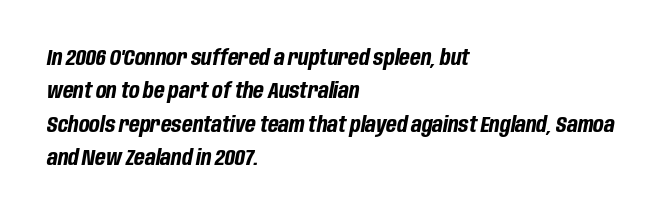
The image shows 22 px bold type, italic (leaning right); set left-aligned, normal line spacing (1.52x), normal letter spacing, not underlined.
